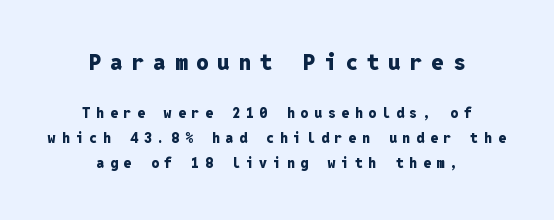
The image shows 22 px bold type, upright; set centered, line spacing 1.76x, unusually wide letter spacing (+0.41 em), not underlined; the first (top) block is 1.57x larger.
